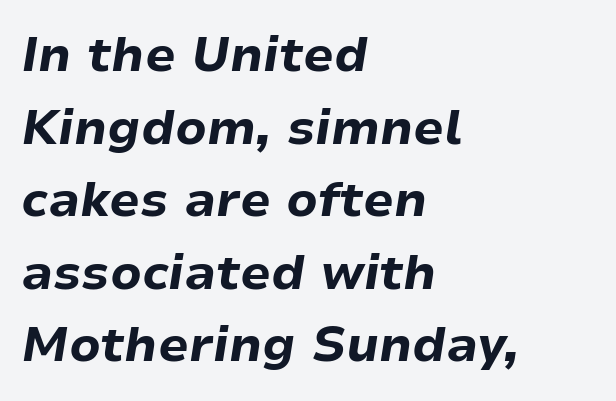
Q: Is the text bold? A: Yes.
Q: Is the text italic (slanted)? A: Yes, it leans right by about 9 degrees.
Q: Is the text underlined? A: No.
Q: How is the paragraph aligned? A: Left-aligned.
Q: Is the spacing between letters normal or unusually wide? A: Normal.
Q: Is the spacing between lines tight, normal or loose? A: Normal.
Q: Width (condensed, normal, or wide)? A: Normal.
Q: Stroke contrast? A: Low.
Q: x-height? A: Medium.
Q: Monospaced? A: No.
